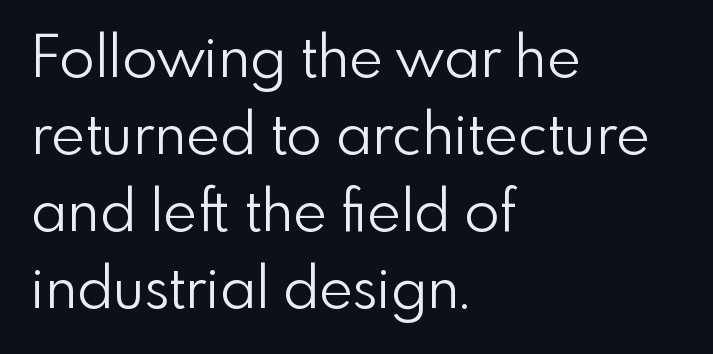
Q: Is the text bold? A: No.
Q: Is the text italic (slanted)? A: No, it is upright.
Q: Is the typeface a serif or a sans-serif typeface? A: Sans-serif.
Q: Is the text underlined? A: No.
Q: How is the paragraph aligned? A: Left-aligned.
Q: Is the spacing between letters normal or unusually wide? A: Normal.
Q: Is the spacing between lines tight, normal or loose? A: Normal.
Q: Width (condensed, normal, or wide)? A: Normal.
Q: Stroke contrast? A: Low.
Q: x-height? A: Small.
Q: Monospaced? A: No.
